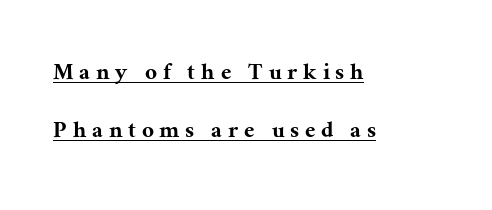
A classic flush-left, rag-right setting is used for this passage. This is underlined copy, the kind a proofreader might mark for attention. These lines were composed using upright roman letters. You could fit nearly another row in the gap between these rows. You could only call the tracking loose — the letters float apart.
